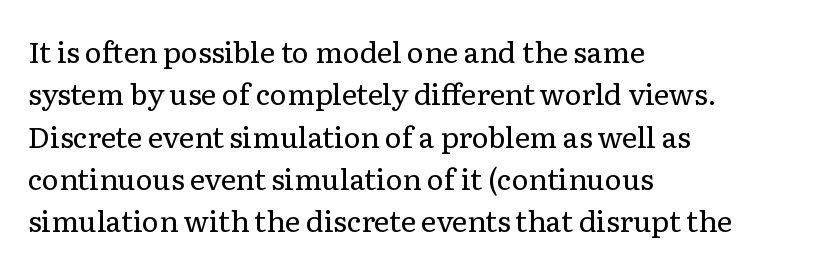
The image shows 29 px regular-weight serif type, upright; set left-aligned, normal line spacing (1.46x), normal letter spacing, not underlined; low stroke contrast and a medium x-height.
